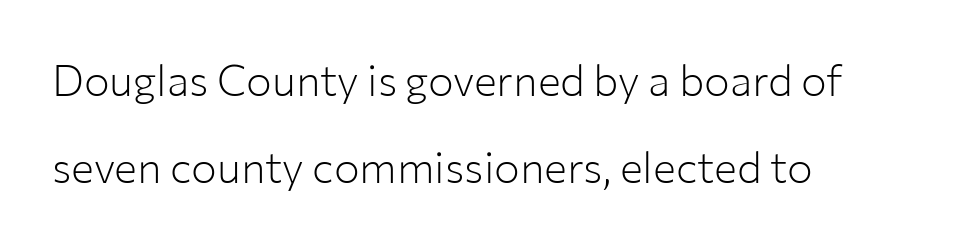
Q: Is the text bold? A: No.
Q: Is the text italic (slanted)? A: No, it is upright.
Q: Is the typeface a serif or a sans-serif typeface? A: Sans-serif.
Q: Is the text underlined? A: No.
Q: How is the paragraph aligned? A: Left-aligned.
Q: Is the spacing between letters normal or unusually wide? A: Normal.
Q: Is the spacing between lines tight, normal or loose? A: Loose.
Q: Width (condensed, normal, or wide)? A: Normal.
Q: Stroke contrast? A: Low.
Q: x-height? A: Medium.
Q: Monospaced? A: No.
